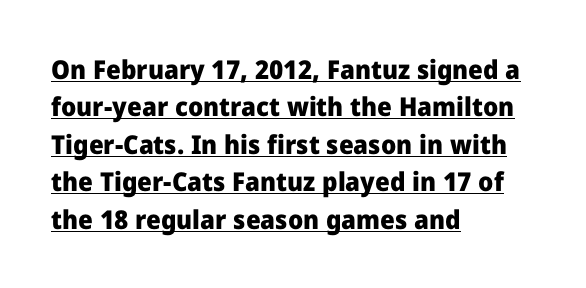
The image shows 26 px bold type, upright; set left-aligned, normal line spacing (1.44x), normal letter spacing, underlined.
